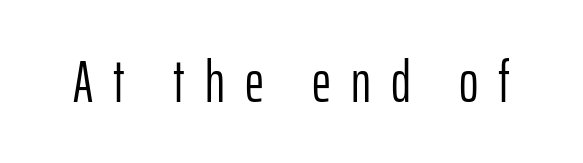
The image shows 59 px light, condensed sans-serif type, upright; set unusually wide letter spacing (+0.34 em), not underlined; low stroke contrast and a medium x-height.
